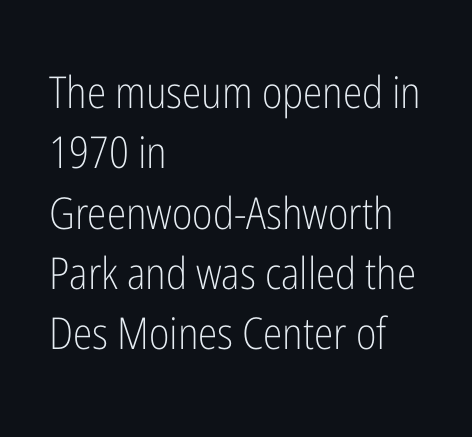
{"serif": "no", "italic": "no", "bold": "no", "weight": "light", "width": "condensed", "stroke_contrast": "low", "x_height": "medium", "monospaced": "no", "underline": "no", "align": "left", "line_spacing": "normal", "line_spacing_ratio": 1.37, "letter_spacing": "normal", "letter_spacing_em": 0.0, "glyph_px": 44}
